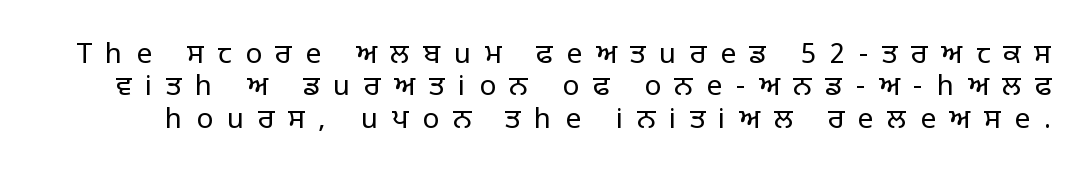
Character widths vary here, with narrow letters taking less room than wide ones. Examine the stroke ends and you'll find no serifs. Tracking value appears strongly positive — letters spread wide. Just letters on the line, the space beneath them empty. Do the letters lean? They stand straight. Weight: in the light-to-regular range.
